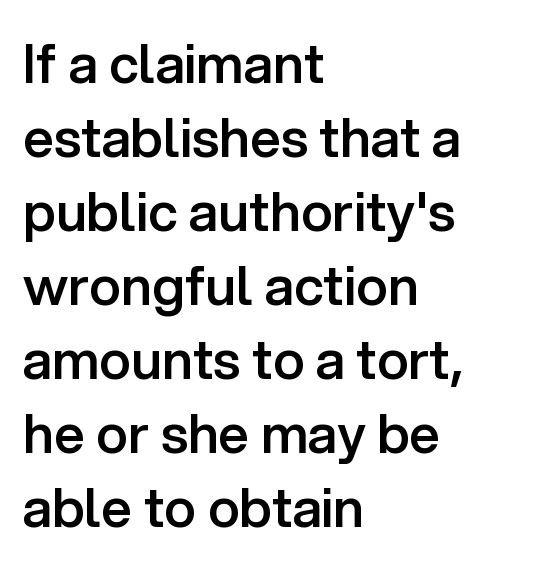
Q: Is the text bold? A: Semi-bold.
Q: Is the text italic (slanted)? A: No, it is upright.
Q: Is the typeface a serif or a sans-serif typeface? A: Sans-serif.
Q: Is the text underlined? A: No.
Q: How is the paragraph aligned? A: Left-aligned.
Q: Is the spacing between letters normal or unusually wide? A: Normal.
Q: Is the spacing between lines tight, normal or loose? A: Normal.
Q: Width (condensed, normal, or wide)? A: Normal.
Q: Stroke contrast? A: Low.
Q: x-height? A: Medium.
Q: Monospaced? A: No.
